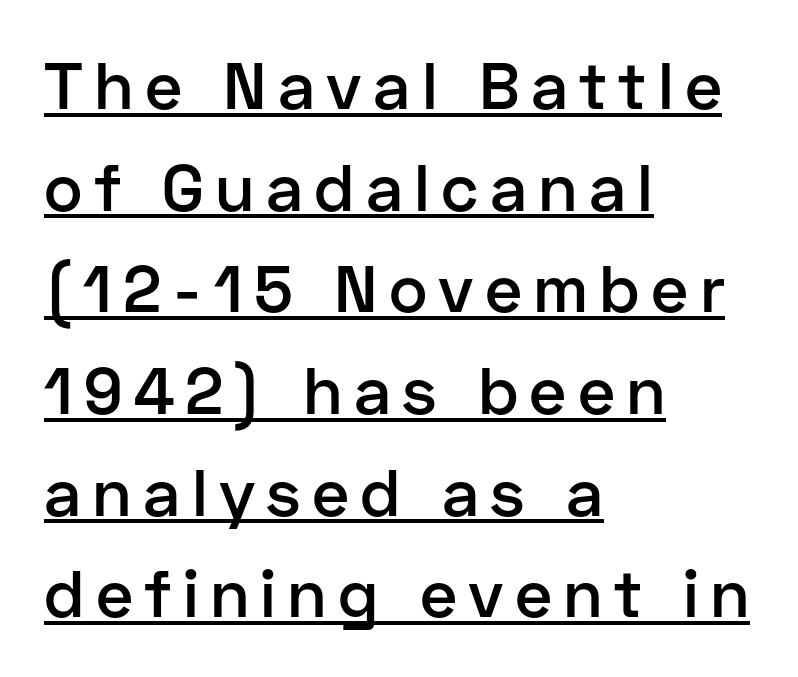
{"serif": "no", "italic": "no", "bold": "semi", "weight": "semibold", "width": "normal", "stroke_contrast": "low", "x_height": "medium", "monospaced": "no", "underline": "yes", "align": "left", "line_spacing": "normal", "line_spacing_ratio": 1.54, "glyph_px": 66}
